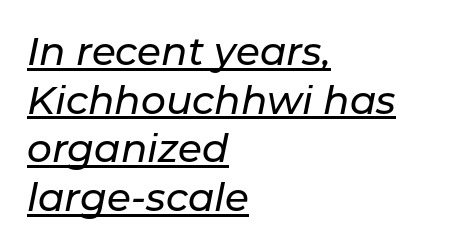
{"italic": "yes", "lean": "right", "slant_degrees": 11, "width": "normal", "stroke_contrast": "low", "x_height": "medium", "monospaced": "no", "underline": "yes", "align": "left", "line_spacing": "normal", "line_spacing_ratio": 1.25, "letter_spacing": "normal", "letter_spacing_em": 0.0, "glyph_px": 39}
